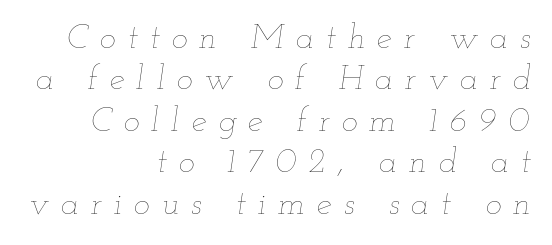
The image shows 34 px thin, wide type, italic (leaning right); set right-aligned, line spacing 1.22x, unusually wide letter spacing (+0.35 em), not underlined; low stroke contrast and a small x-height.
